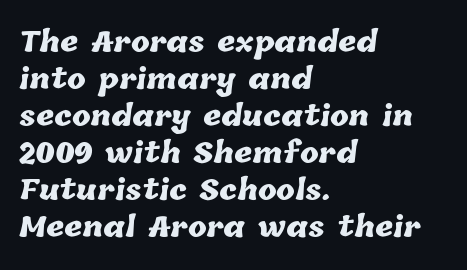
{"bold": "yes", "weight": "heavy", "width": "normal", "stroke_contrast": "low", "x_height": "medium", "monospaced": "no", "underline": "no", "align": "left", "line_spacing": "normal", "line_spacing_ratio": 1.32, "letter_spacing": "normal", "letter_spacing_em": 0.0, "glyph_px": 28}
